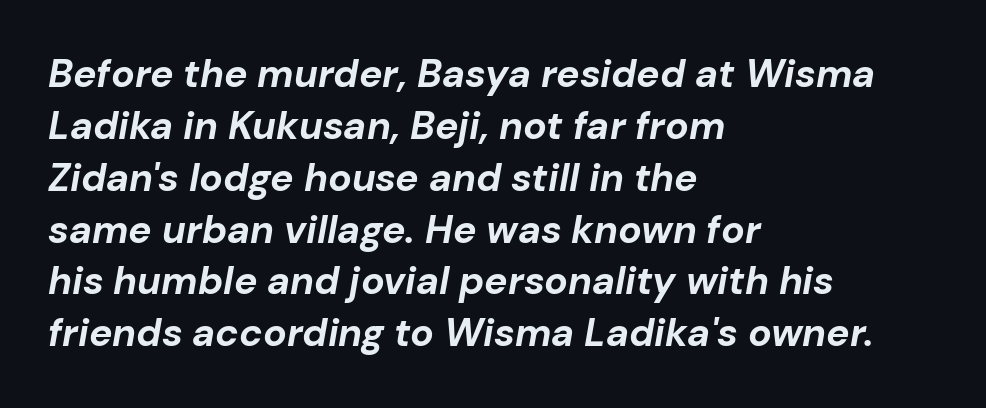
Q: Is the text bold? A: Yes.
Q: Is the text italic (slanted)? A: Yes, it leans right by about 10 degrees.
Q: Is the text underlined? A: No.
Q: How is the paragraph aligned? A: Left-aligned.
Q: Is the spacing between letters normal or unusually wide? A: Normal.
Q: Is the spacing between lines tight, normal or loose? A: Normal.
Q: Width (condensed, normal, or wide)? A: Normal.
Q: Stroke contrast? A: Low.
Q: x-height? A: Medium.
Q: Monospaced? A: No.
